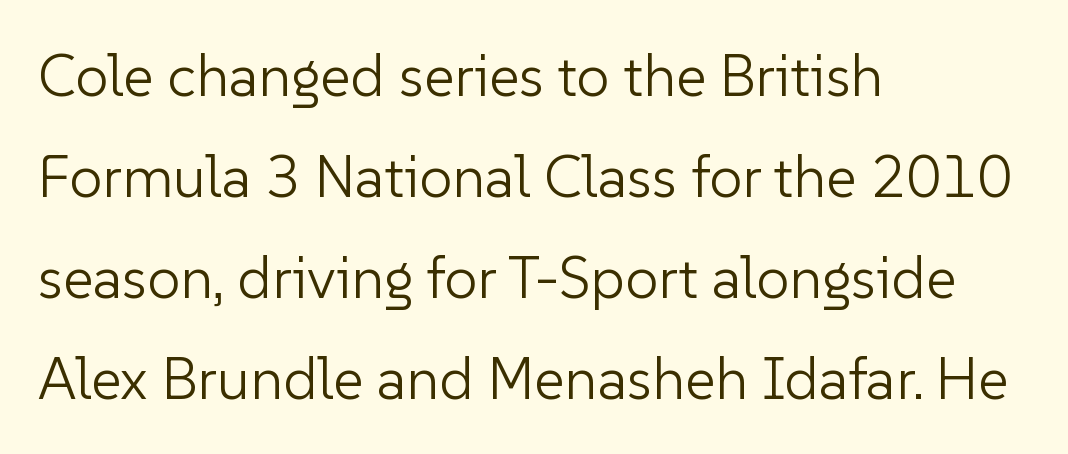
The image shows 59 px light sans-serif type, upright; set left-aligned, line spacing 1.71x, normal letter spacing, not underlined; low stroke contrast and a medium x-height.
